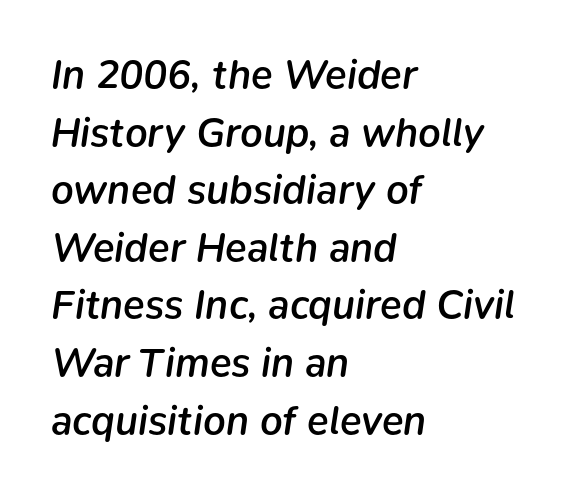
{"italic": "yes", "lean": "right", "slant_degrees": 9, "bold": "semi", "weight": "semibold", "width": "normal", "stroke_contrast": "low", "x_height": "medium", "monospaced": "no", "underline": "no", "align": "left", "line_spacing": "normal", "line_spacing_ratio": 1.44, "letter_spacing": "normal", "letter_spacing_em": 0.0, "glyph_px": 40}
